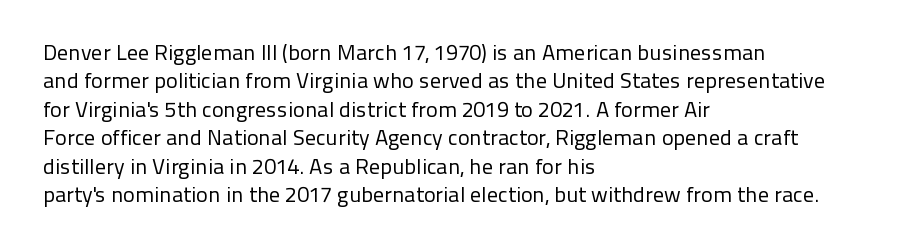
The image shows 22 px text type, upright; set left-aligned, normal line spacing (1.29x), normal letter spacing, not underlined.
